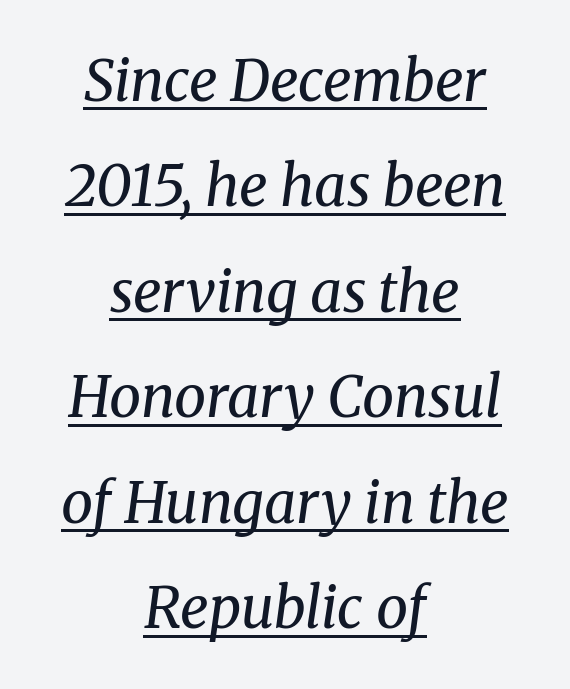
Teacher's note: observe the equal gaps on both sides — that is centered alignment. Glance below the letters and you will spot a drawn line. Letterform terminals end in serifs throughout the passage. Spacing between characters is what you'd get straight out of the box. The face used here has a pronounced slope to its letters.
